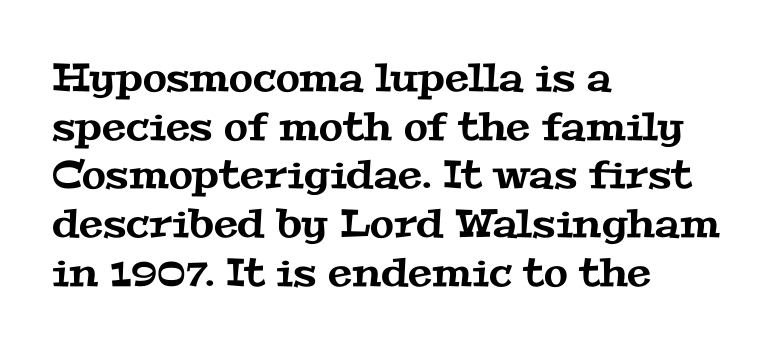
Words float on clear page, feet unadorned. A typesetter would call this proportional, since set widths differ per character. The passage shown has conventional tracking throughout. Is there much room between lines? A standard amount, neither cramped nor airy. Teacher's note: observe the even left margin — that is flush-left alignment. This sample uses a serif face.
